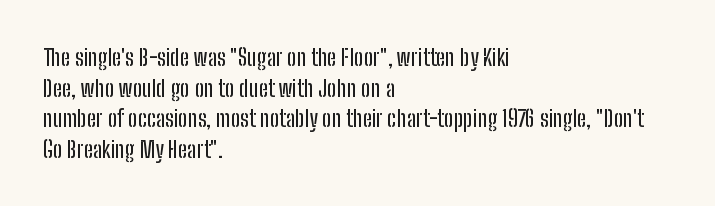
The image shows 23 px text type, upright; set left-aligned, normal line spacing (1.33x), normal letter spacing, not underlined.
